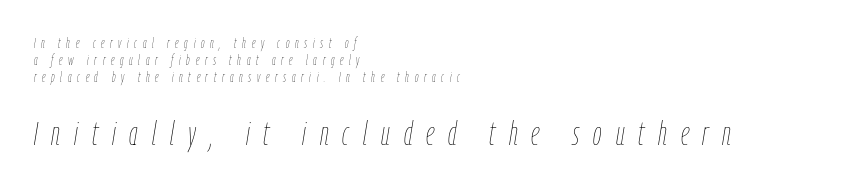
{"italic": "yes", "lean": "right", "slant_degrees": 9, "bold": "no", "weight": "thin", "width": "condensed", "stroke_contrast": "low", "x_height": "medium", "monospaced": "no", "underline": "no", "align": "left", "line_spacing_ratio": 1.2, "letter_spacing": "wide", "letter_spacing_em": 0.41, "larger_block": "second", "size_ratio": 2.43, "glyph_px": 34}
